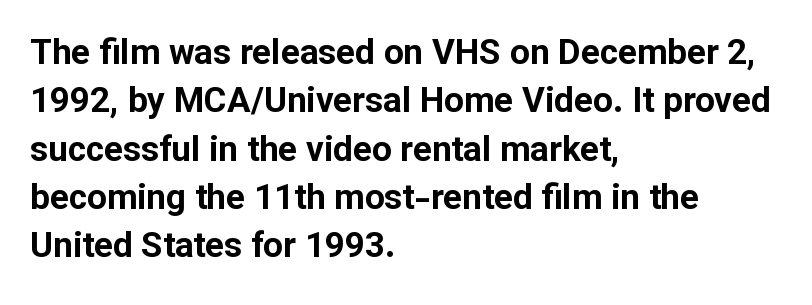
{"serif": "no", "italic": "no", "bold": "yes", "weight": "bold", "width": "normal", "stroke_contrast": "low", "x_height": "medium", "monospaced": "no", "underline": "no", "align": "left", "line_spacing": "normal", "line_spacing_ratio": 1.38, "letter_spacing": "normal", "letter_spacing_em": 0.0, "glyph_px": 35}
